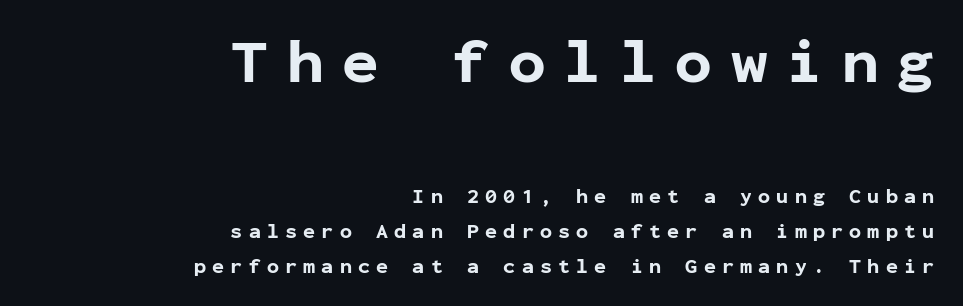
{"serif": "no", "italic": "no", "bold": "yes", "weight": "bold", "width": "normal", "stroke_contrast": "low", "x_height": "medium", "monospaced": "yes", "underline": "no", "align": "right", "line_spacing_ratio": 1.75, "letter_spacing": "wide", "letter_spacing_em": 0.31, "larger_block": "first", "size_ratio": 3.05, "glyph_px": 61}
